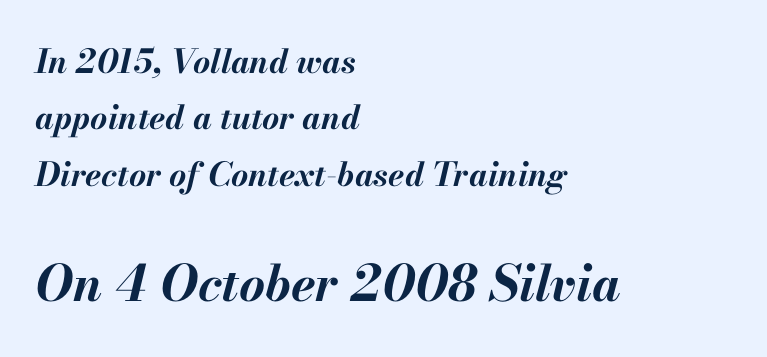
The image shows 50 px bold type, italic (leaning right); set left-aligned, line spacing 1.71x, normal letter spacing, not underlined; the second (bottom) block is 1.52x larger; medium stroke contrast and a small x-height.
